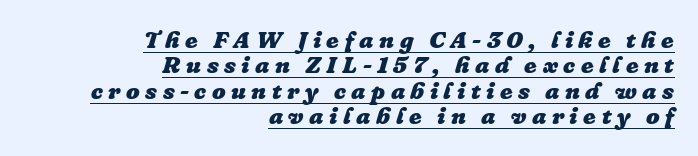
Q: Is the text bold? A: Yes.
Q: Is the text italic (slanted)? A: Yes, it leans right by about 16 degrees.
Q: Is the text underlined? A: Yes.
Q: How is the paragraph aligned? A: Right-aligned.
Q: Is the spacing between letters normal or unusually wide? A: Unusually wide.
Q: Is the spacing between lines tight, normal or loose? A: Tight.
